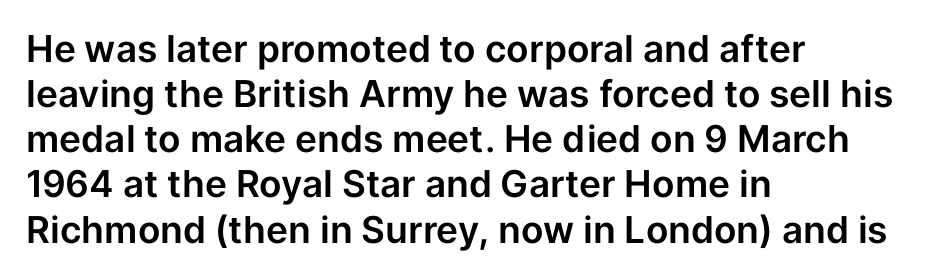
{"serif": "no", "italic": "no", "width": "normal", "stroke_contrast": "low", "x_height": "medium", "monospaced": "no", "underline": "no", "align": "left", "line_spacing_ratio": 1.22, "letter_spacing": "normal", "letter_spacing_em": 0.0, "glyph_px": 37}
